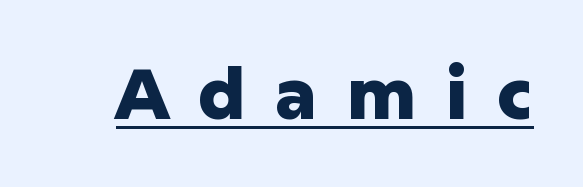
The image shows 71 px heavy sans-serif type, upright; set unusually wide letter spacing (+0.41 em), underlined; low stroke contrast and a medium x-height.
